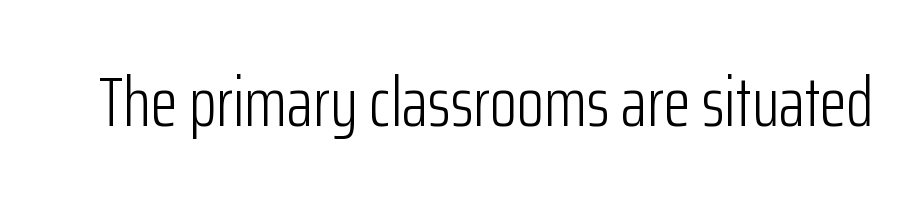
On a weight scale, this lands at 450 or below. In terms of posture, this sample is upright. Tracking value appears to be zero — textbook default spacing. Typographically, this falls in the sans-serif category. Glance below the letters and you will spot only blank space. Do the characters align in a grid? No, the font is proportional.
